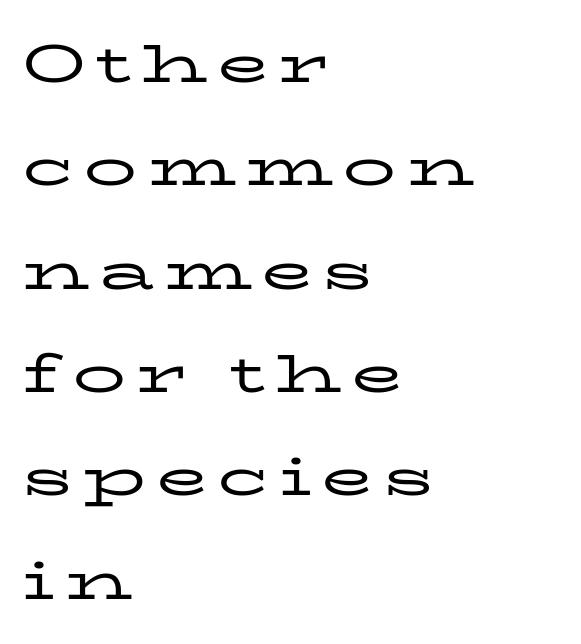
If you drew a line through each stem, it would be perfectly vertical. Leading: increased. Spacing verdict: proportional, widths tailored to each character. The passage shown is not bold in any degree. Unmarked baselines from the first word to the last.
